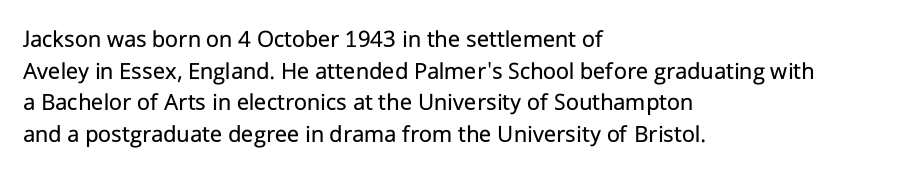
The image shows 25 px text type, upright; set left-aligned, normal line spacing (1.27x), normal letter spacing, not underlined.
